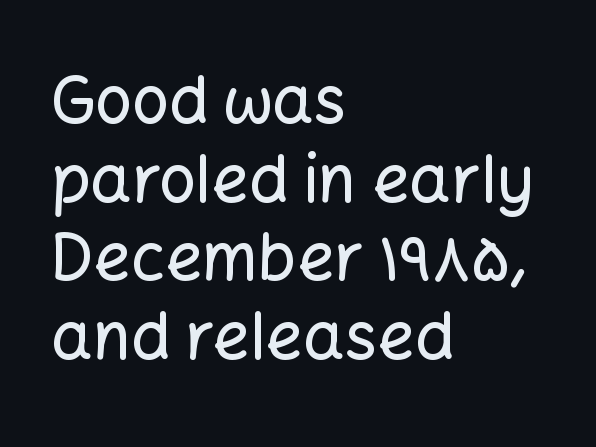
Q: Is the text italic (slanted)? A: No, it is upright.
Q: Is the typeface a serif or a sans-serif typeface? A: Sans-serif.
Q: Is the text underlined? A: No.
Q: How is the paragraph aligned? A: Left-aligned.
Q: Is the spacing between letters normal or unusually wide? A: Normal.
Q: Width (condensed, normal, or wide)? A: Normal.
Q: Stroke contrast? A: Low.
Q: x-height? A: Medium.
Q: Monospaced? A: No.
